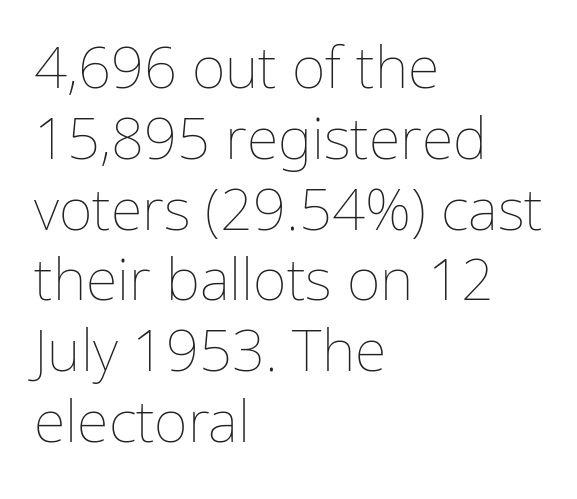
Q: Is the text bold? A: No.
Q: Is the text italic (slanted)? A: No, it is upright.
Q: Is the text underlined? A: No.
Q: How is the paragraph aligned? A: Left-aligned.
Q: Is the spacing between letters normal or unusually wide? A: Normal.
Q: Width (condensed, normal, or wide)? A: Normal.
Q: Stroke contrast? A: Low.
Q: x-height? A: Medium.
Q: Monospaced? A: No.
